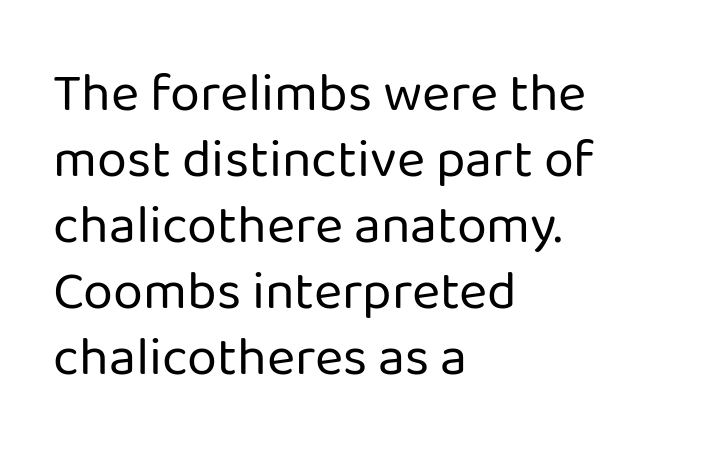
{"serif": "no", "italic": "no", "bold": "no", "weight": "regular", "width": "normal", "stroke_contrast": "low", "x_height": "medium", "monospaced": "no", "underline": "no", "align": "left", "line_spacing_ratio": 1.22, "letter_spacing": "normal", "letter_spacing_em": 0.0, "glyph_px": 54}
